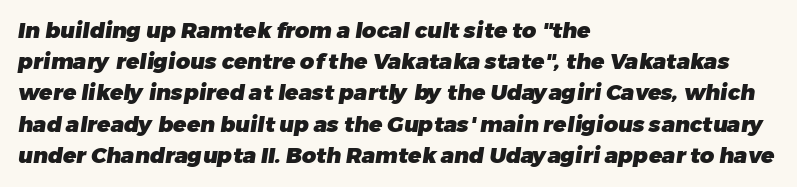
{"bold": "yes", "underline": "no", "align": "left", "line_spacing": "normal", "line_spacing_ratio": 1.42, "letter_spacing": "normal", "letter_spacing_em": 0.0, "glyph_px": 22}
